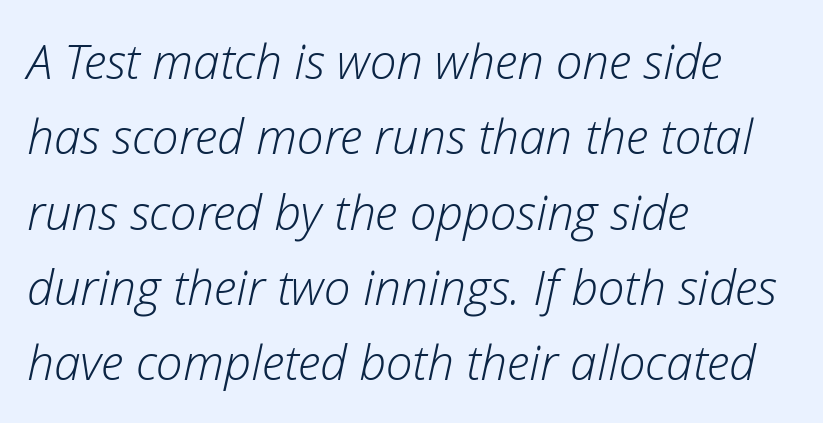
{"italic": "yes", "lean": "right", "slant_degrees": 12, "bold": "no", "weight": "light", "width": "normal", "stroke_contrast": "low", "x_height": "medium", "monospaced": "no", "underline": "no", "align": "left", "line_spacing": "normal", "line_spacing_ratio": 1.57, "letter_spacing": "normal", "letter_spacing_em": 0.0, "glyph_px": 48}
